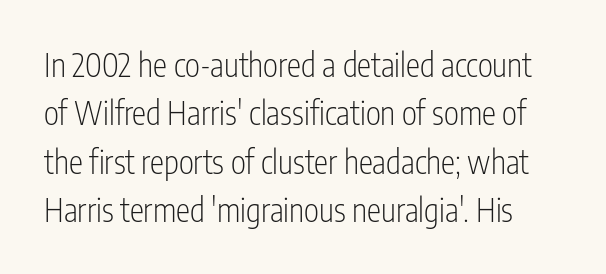
The image shows 32 px light, condensed sans-serif type, upright; set normal line spacing (1.51x), normal letter spacing, not underlined; low stroke contrast and a medium x-height.
